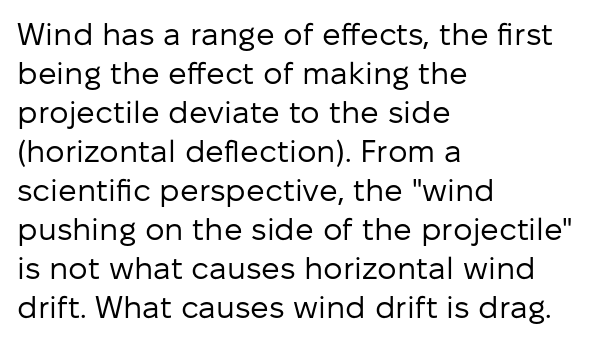
{"serif": "no", "italic": "no", "bold": "no", "weight": "regular", "width": "normal", "stroke_contrast": "low", "x_height": "medium", "monospaced": "no", "underline": "no", "align": "left", "line_spacing": "normal", "line_spacing_ratio": 1.26, "letter_spacing": "normal", "letter_spacing_em": 0.0, "glyph_px": 31}
